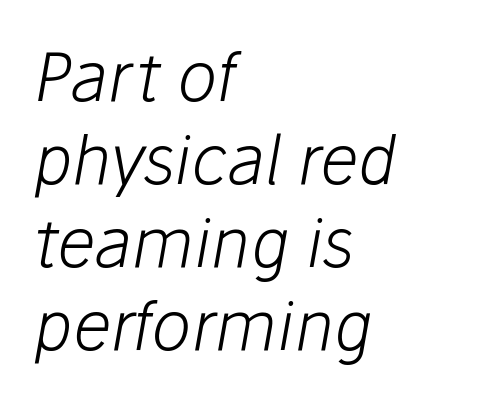
Look at the tracking — it's just the regular setting, nothing added. Underlining? Definitely not there. Notice how the passage keeps a crisp vertical edge on the left only. Counters stay open thanks to moderate or lighter strokes. Is this a fixed-width face? No — the glyphs have proportional, varying widths. When letters slant like this, we call the style italic.
